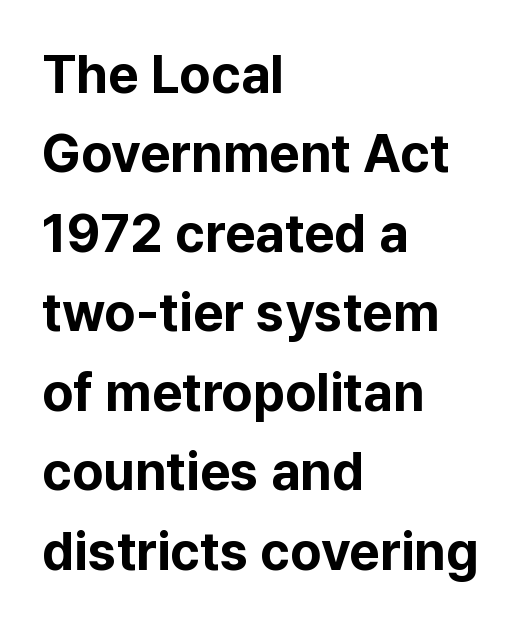
Q: Is the text bold? A: Yes.
Q: Is the text italic (slanted)? A: No, it is upright.
Q: Is the typeface a serif or a sans-serif typeface? A: Sans-serif.
Q: Is the text underlined? A: No.
Q: How is the paragraph aligned? A: Left-aligned.
Q: Is the spacing between letters normal or unusually wide? A: Normal.
Q: Is the spacing between lines tight, normal or loose? A: Normal.
Q: Width (condensed, normal, or wide)? A: Normal.
Q: Stroke contrast? A: Low.
Q: x-height? A: Medium.
Q: Monospaced? A: No.
